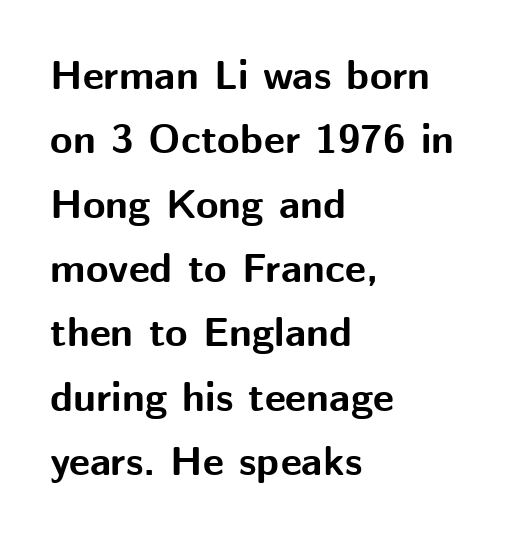
The image shows 41 px bold sans-serif type, upright; set left-aligned, normal line spacing (1.57x), normal letter spacing, not underlined; medium stroke contrast and a medium x-height.
